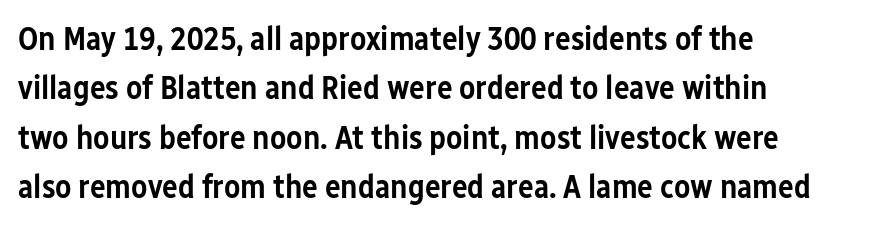
{"serif": "no", "italic": "no", "bold": "semi", "weight": "semibold", "width": "condensed", "stroke_contrast": "low", "x_height": "medium", "monospaced": "no", "underline": "no", "align": "left", "line_spacing": "normal", "line_spacing_ratio": 1.5, "letter_spacing": "normal", "letter_spacing_em": 0.0, "glyph_px": 33}
